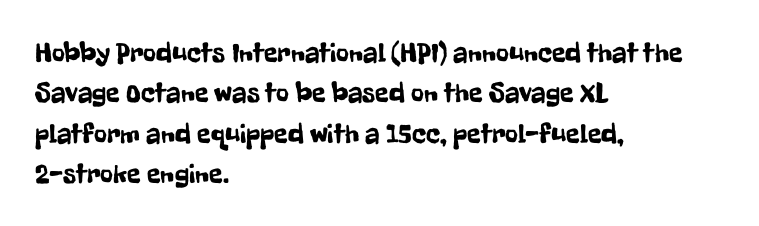
The image shows 28 px condensed sans-serif type, upright; set left-aligned, normal line spacing (1.44x), normal letter spacing, not underlined; low stroke contrast and a medium x-height.
